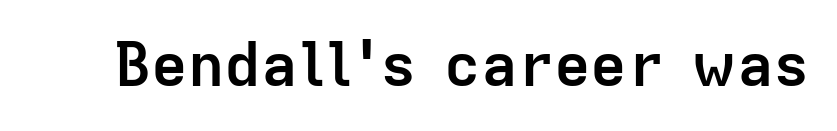
Q: Is the text bold? A: Yes.
Q: Is the text italic (slanted)? A: No, it is upright.
Q: Is the typeface a serif or a sans-serif typeface? A: Sans-serif.
Q: Is the text underlined? A: No.
Q: Is the spacing between letters normal or unusually wide? A: Normal.
Q: Width (condensed, normal, or wide)? A: Normal.
Q: Stroke contrast? A: Low.
Q: x-height? A: Medium.
Q: Monospaced? A: No.
